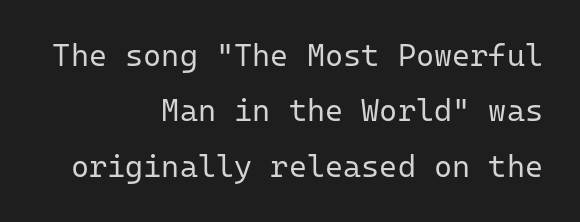
Q: Is the text bold? A: No.
Q: Is the text italic (slanted)? A: No, it is upright.
Q: Is the typeface a serif or a sans-serif typeface? A: Sans-serif.
Q: Is the text underlined? A: No.
Q: How is the paragraph aligned? A: Right-aligned.
Q: Is the spacing between letters normal or unusually wide? A: Normal.
Q: Width (condensed, normal, or wide)? A: Normal.
Q: Stroke contrast? A: Low.
Q: x-height? A: Medium.
Q: Monospaced? A: Yes.
